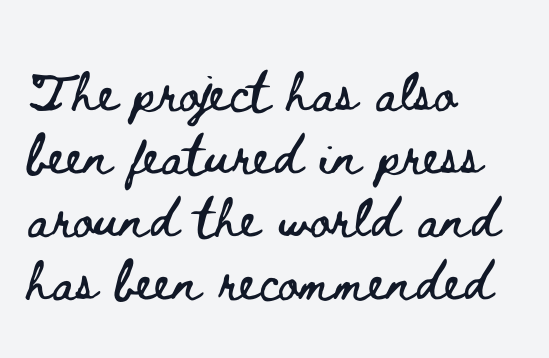
The image shows 50 px wide type; set left-aligned, normal line spacing (1.26x), normal letter spacing, not underlined; low stroke contrast and a small x-height.
